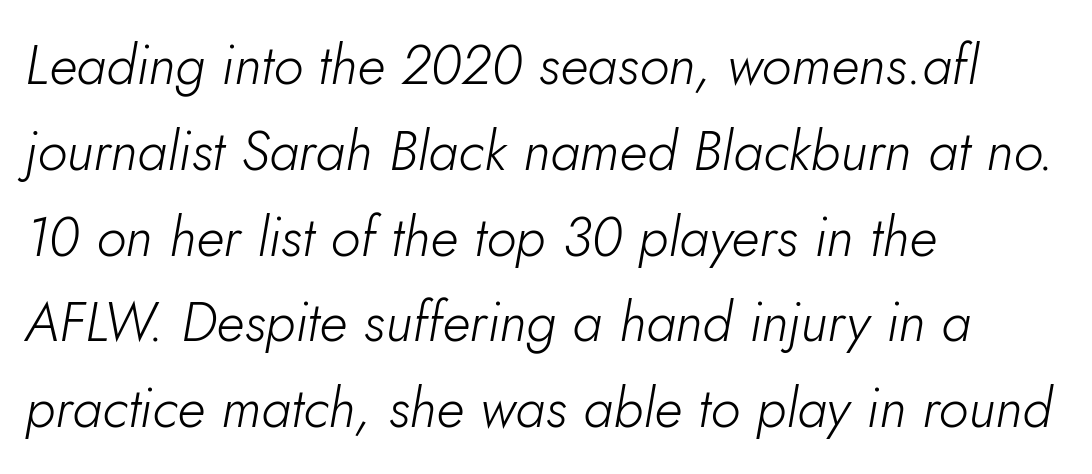
The image shows 55 px light type, italic (leaning right); set left-aligned, normal line spacing (1.56x), normal letter spacing, not underlined; low stroke contrast and a small x-height.
